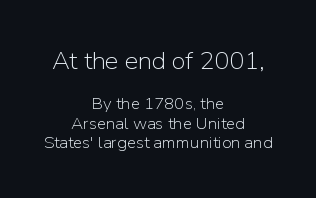
{"italic": "no", "bold": "no", "underline": "no", "align": "center", "line_spacing": "tight", "line_spacing_ratio": 1.14, "letter_spacing": "normal", "letter_spacing_em": 0.0, "larger_block": "first", "size_ratio": 1.47, "glyph_px": 25}
